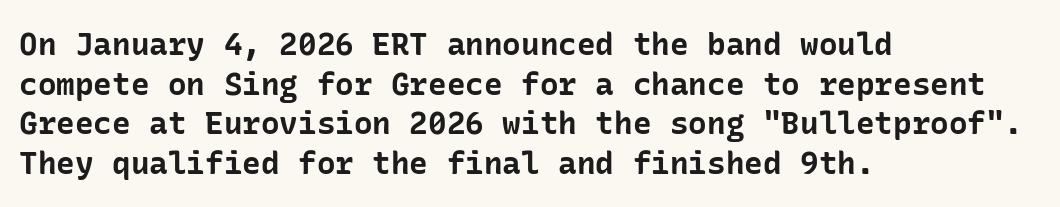
The image shows 31 px bold sans-serif type, upright; set left-aligned, normal line spacing (1.28x), normal letter spacing, not underlined; low stroke contrast and a medium x-height.
